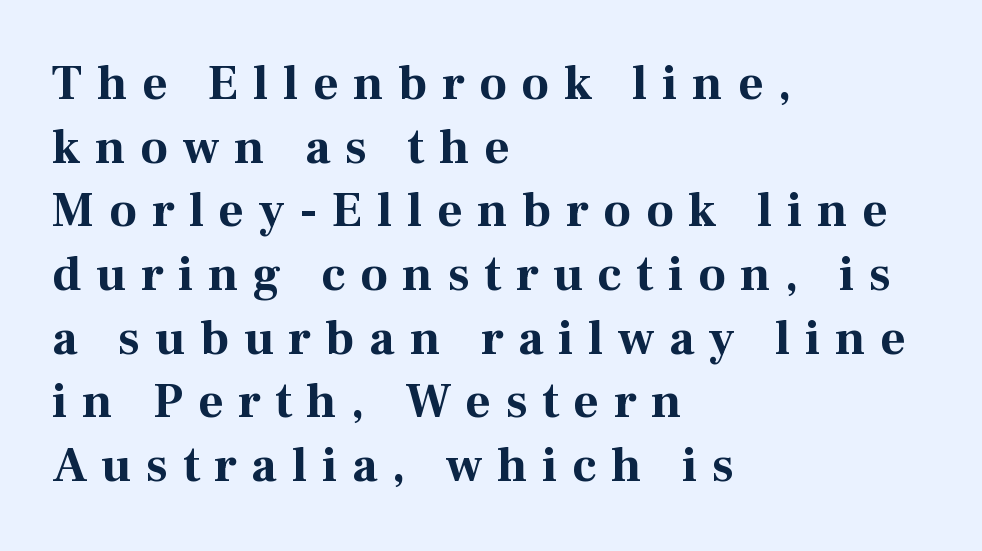
Q: Is the text bold? A: Yes.
Q: Is the text italic (slanted)? A: No, it is upright.
Q: Is the typeface a serif or a sans-serif typeface? A: Serif.
Q: Is the text underlined? A: No.
Q: How is the paragraph aligned? A: Left-aligned.
Q: Is the spacing between letters normal or unusually wide? A: Unusually wide.
Q: Is the spacing between lines tight, normal or loose? A: Normal.
Q: Width (condensed, normal, or wide)? A: Normal.
Q: Stroke contrast? A: Medium.
Q: x-height? A: Medium.
Q: Monospaced? A: No.
